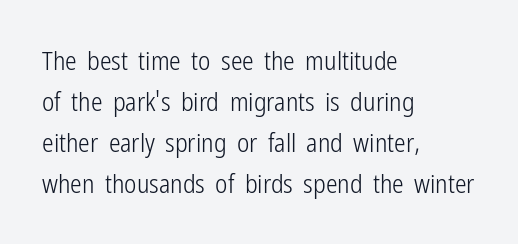
The image shows 26 px text type, upright; set left-aligned, normal line spacing (1.58x), normal letter spacing, not underlined.
